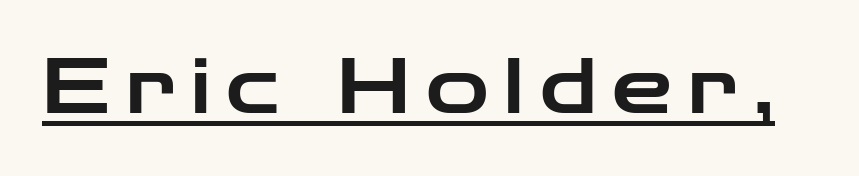
Q: Is the text italic (slanted)? A: No, it is upright.
Q: Is the typeface a serif or a sans-serif typeface? A: Sans-serif.
Q: Is the text underlined? A: Yes.
Q: Is the spacing between letters normal or unusually wide? A: Unusually wide.
Q: Width (condensed, normal, or wide)? A: Wide.
Q: Stroke contrast? A: Low.
Q: x-height? A: Medium.
Q: Monospaced? A: No.
